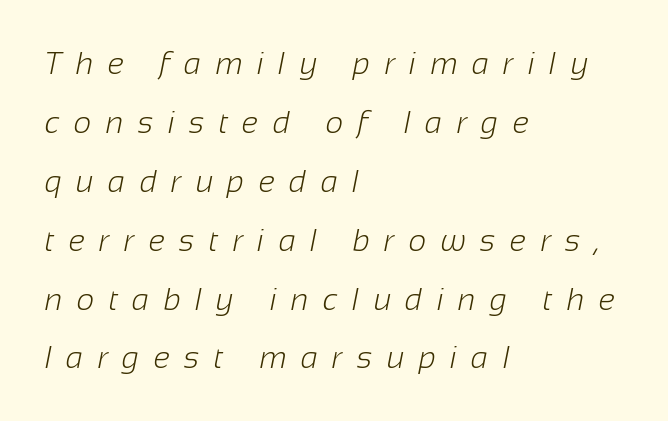
{"serif": "no", "bold": "no", "weight": "light", "width": "normal", "stroke_contrast": "low", "x_height": "medium", "monospaced": "no", "underline": "no", "align": "left", "line_spacing": "loose", "line_spacing_ratio": 1.9, "letter_spacing": "wide", "letter_spacing_em": 0.46, "glyph_px": 31}
